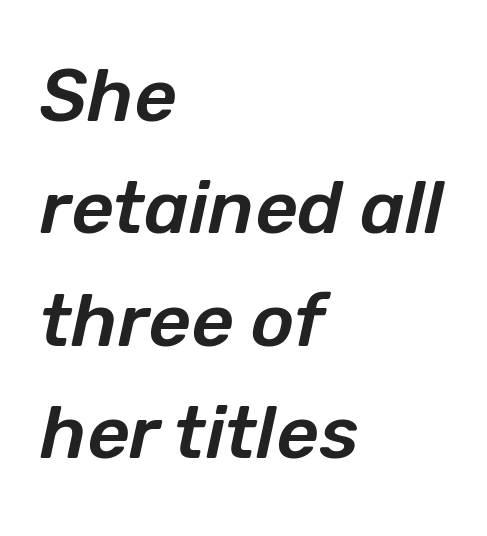
Q: Is the text italic (slanted)? A: Yes, it leans right by about 12 degrees.
Q: Is the text underlined? A: No.
Q: How is the paragraph aligned? A: Left-aligned.
Q: Is the spacing between letters normal or unusually wide? A: Normal.
Q: Is the spacing between lines tight, normal or loose? A: Normal.
Q: Width (condensed, normal, or wide)? A: Normal.
Q: Stroke contrast? A: Low.
Q: x-height? A: Medium.
Q: Monospaced? A: No.
